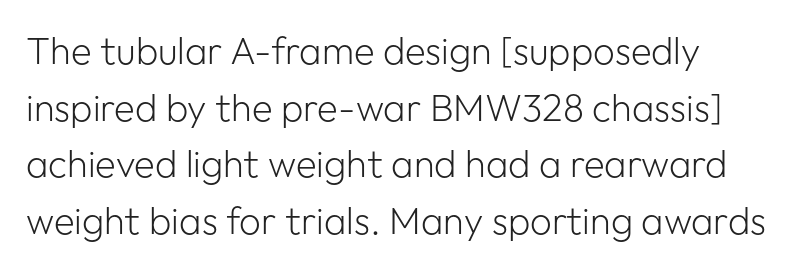
The image shows 38 px light sans-serif type, upright; set normal line spacing (1.49x), normal letter spacing, not underlined; low stroke contrast and a medium x-height.
